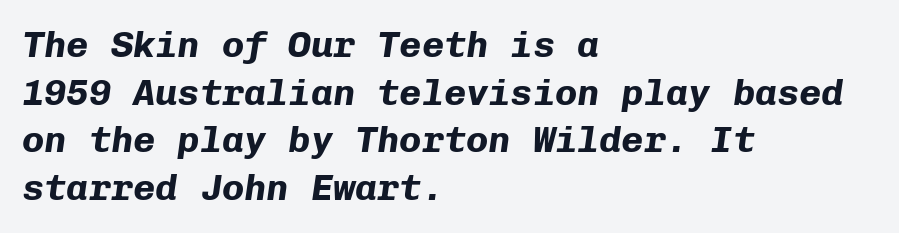
{"italic": "yes", "lean": "right", "slant_degrees": 8, "bold": "yes", "weight": "bold", "width": "normal", "stroke_contrast": "low", "x_height": "medium", "monospaced": "yes", "underline": "no", "align": "left", "line_spacing": "normal", "line_spacing_ratio": 1.29, "letter_spacing": "normal", "letter_spacing_em": 0.0, "glyph_px": 37}
